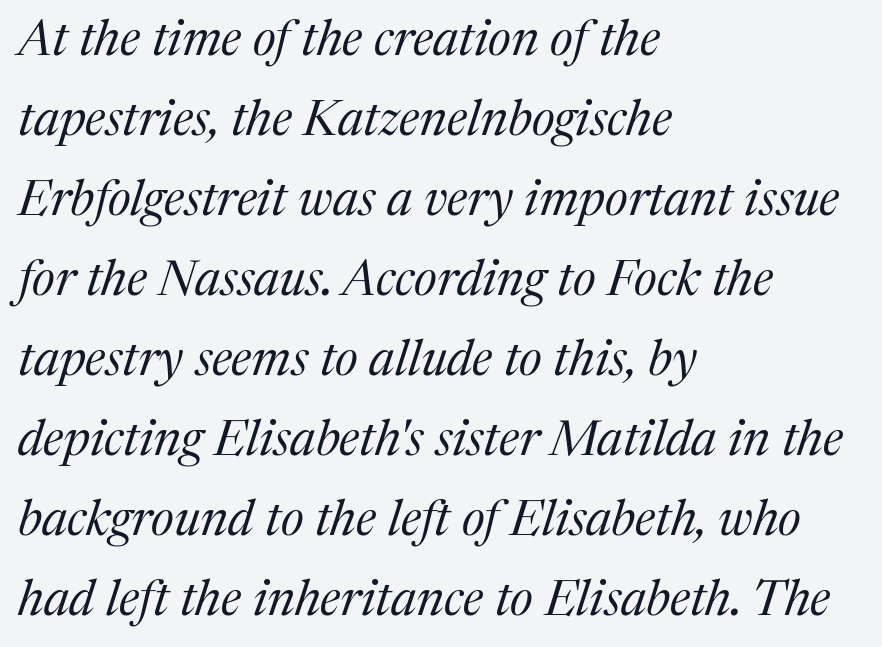
The image shows 50 px regular-weight serif type, italic (leaning right); set left-aligned, normal line spacing (1.6x), normal letter spacing, not underlined; medium stroke contrast and a medium x-height.
